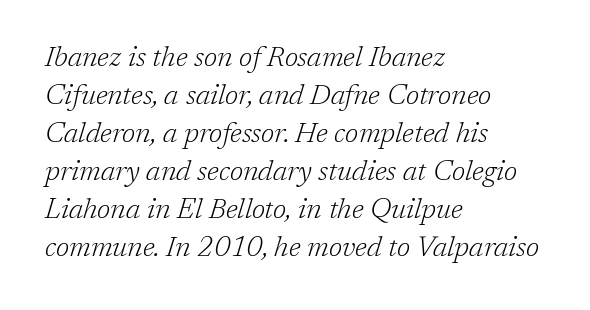
The image shows 28 px light serif type, italic (leaning right); set left-aligned, normal line spacing (1.36x), normal letter spacing, not underlined; low stroke contrast and a medium x-height.
